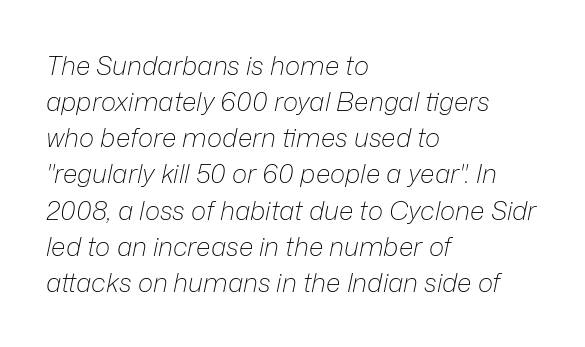
Q: Is the text bold? A: No.
Q: Is the text italic (slanted)? A: Yes, it leans right by about 12 degrees.
Q: Is the text underlined? A: No.
Q: How is the paragraph aligned? A: Left-aligned.
Q: Is the spacing between letters normal or unusually wide? A: Normal.
Q: Is the spacing between lines tight, normal or loose? A: Normal.
